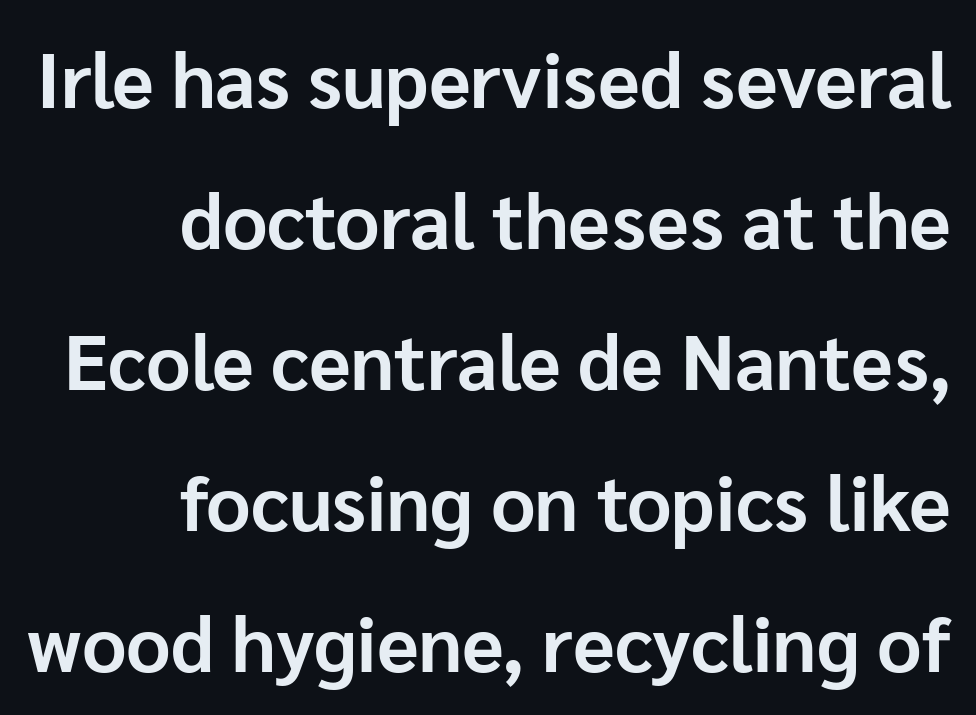
The image shows 77 px bold sans-serif type, upright; set right-aligned, line spacing 1.83x, normal letter spacing, not underlined; low stroke contrast and a medium x-height.
